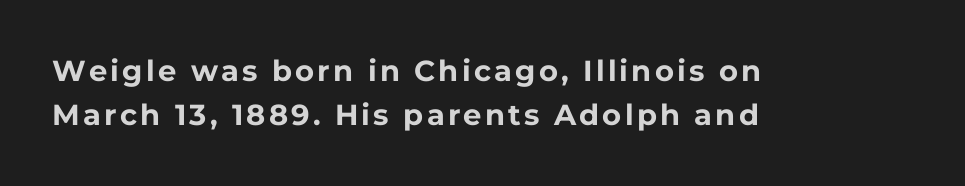
{"serif": "no", "italic": "no", "bold": "yes", "weight": "bold", "width": "normal", "stroke_contrast": "low", "x_height": "medium", "monospaced": "no", "underline": "no", "align": "left", "line_spacing": "normal", "line_spacing_ratio": 1.52, "glyph_px": 29}
